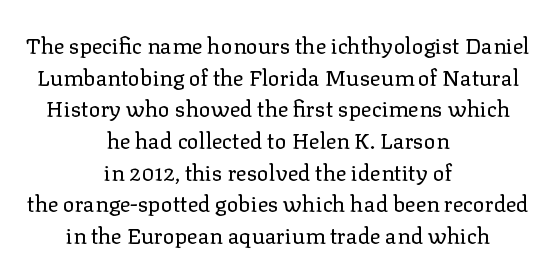
Rows of type keep a routine distance in the vertical direction. Tracking here is standard; glyphs follow each other at the usual distance. A quiet, ordinary-to-light weight characterises the typeface. Reading down the block, each line starts at a different indent, mirrored at its end.
